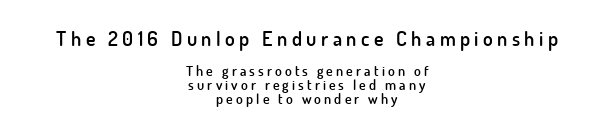
The image shows 20 px text type, upright; set centered, tight line spacing (0.99x), unusually wide letter spacing (+0.22 em), not underlined; the first (top) block is 1.43x larger.
